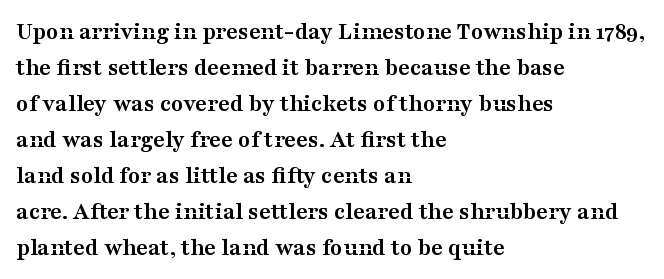
Q: Is the text bold? A: Yes.
Q: Is the text italic (slanted)? A: No, it is upright.
Q: Is the text underlined? A: No.
Q: How is the paragraph aligned? A: Left-aligned.
Q: Is the spacing between letters normal or unusually wide? A: Normal.
Q: Is the spacing between lines tight, normal or loose? A: Normal.
